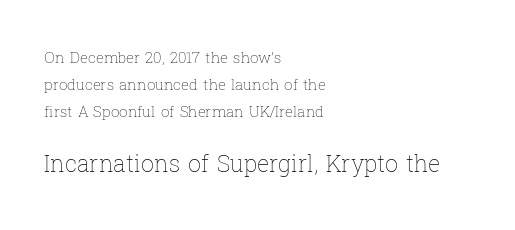
Q: Is the text bold? A: No.
Q: Is the text italic (slanted)? A: No, it is upright.
Q: Is the text underlined? A: No.
Q: How is the paragraph aligned? A: Left-aligned.
Q: Is the spacing between letters normal or unusually wide? A: Normal.
Q: Which block of text is set in a larger size, the first (top) or the second (bottom)? A: The second (bottom) one.
